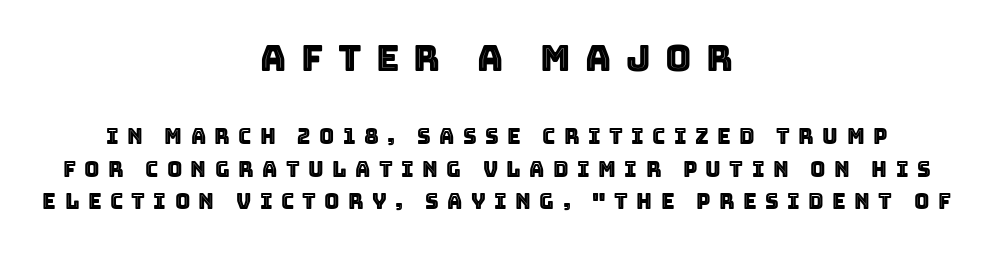
Casual observation: everything's sitting right in the middle. Words float on clear page, feet unadorned. Character widths vary here, with narrow letters taking less room than wide ones. The letters in the upper block stand taller than those in the block below. The line-height multiplier appears to be the usual default.
